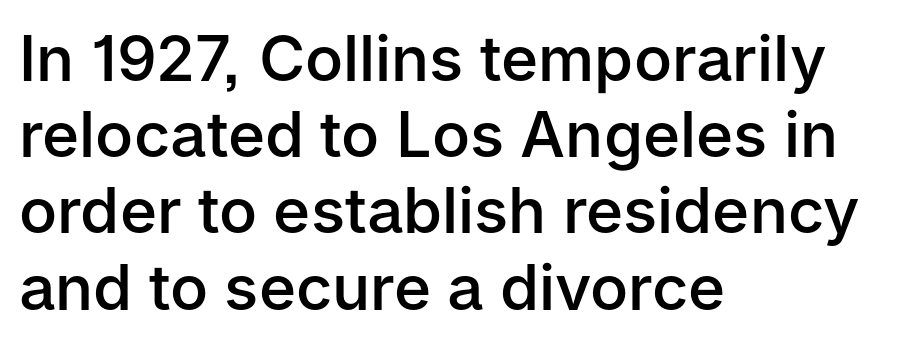
{"serif": "no", "italic": "no", "bold": "semi", "weight": "semibold", "width": "normal", "stroke_contrast": "low", "x_height": "medium", "monospaced": "no", "underline": "no", "align": "left", "line_spacing_ratio": 1.21, "letter_spacing": "normal", "letter_spacing_em": 0.0, "glyph_px": 63}
